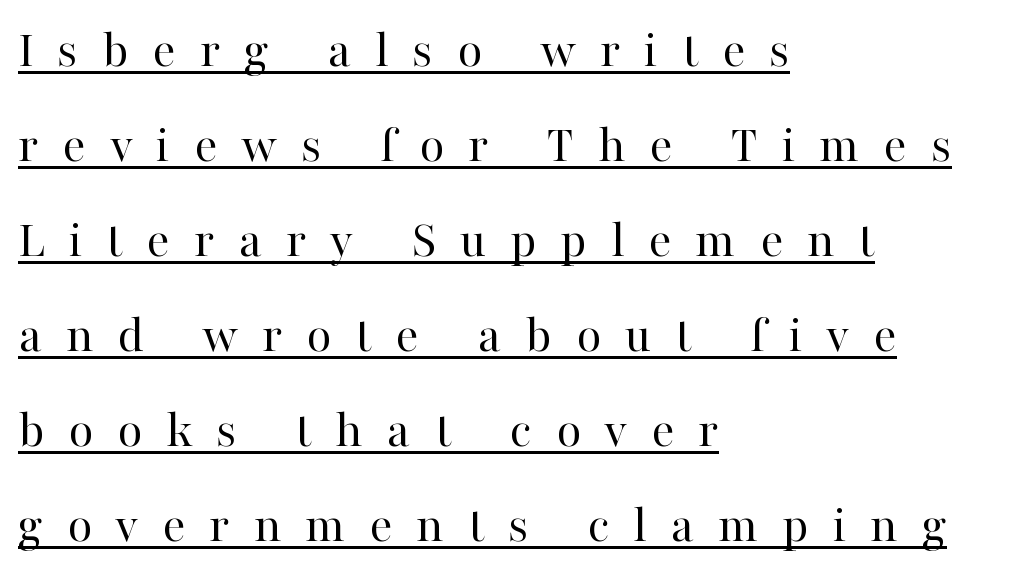
{"serif": "yes", "italic": "no", "bold": "no", "weight": "regular", "width": "normal", "stroke_contrast": "high", "x_height": "medium", "monospaced": "no", "underline": "yes", "align": "left", "line_spacing_ratio": 1.76, "letter_spacing": "wide", "letter_spacing_em": 0.44, "glyph_px": 54}
